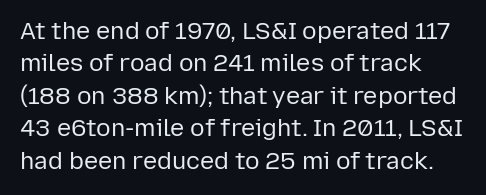
The typesetter chose a ragged-right arrangement here. In terms of letterspacing, this is plain default setting. Descenders hang freely into open space. A typesetter would call this leading conventional body-copy spacing. Stems and bowls with no extra thickness — not bold.
